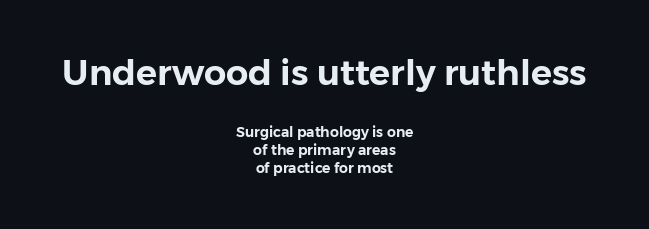
{"serif": "no", "italic": "no", "width": "normal", "stroke_contrast": "low", "x_height": "medium", "monospaced": "no", "underline": "no", "align": "center", "line_spacing": "normal", "line_spacing_ratio": 1.27, "letter_spacing": "normal", "letter_spacing_em": 0.0, "larger_block": "first", "size_ratio": 2.5, "glyph_px": 35}
